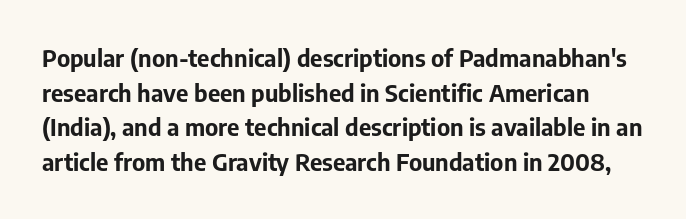
Q: Is the text bold? A: Yes.
Q: Is the text italic (slanted)? A: No, it is upright.
Q: Is the text underlined? A: No.
Q: Is the spacing between letters normal or unusually wide? A: Normal.
Q: Is the spacing between lines tight, normal or loose? A: Normal.
